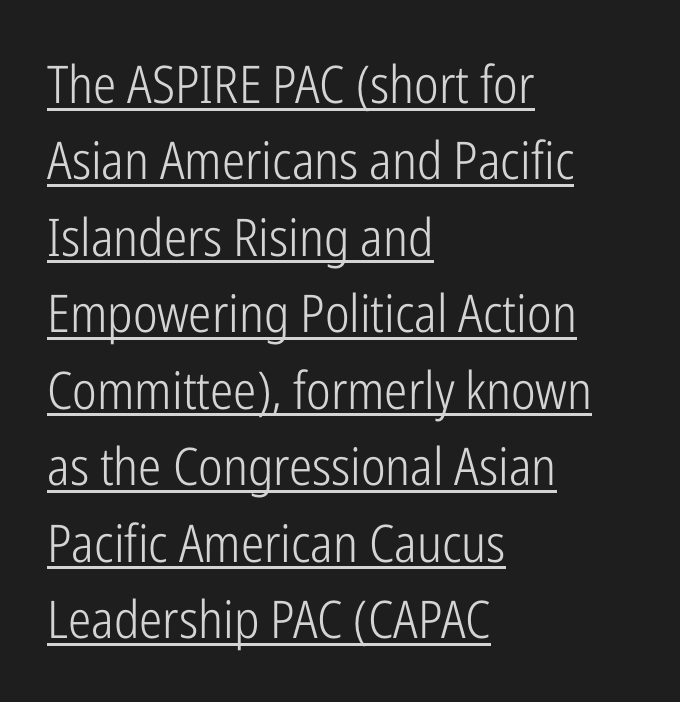
{"serif": "no", "italic": "no", "bold": "no", "weight": "light", "width": "condensed", "stroke_contrast": "low", "x_height": "medium", "monospaced": "no", "underline": "yes", "align": "left", "line_spacing": "normal", "line_spacing_ratio": 1.47, "letter_spacing": "normal", "letter_spacing_em": 0.0, "glyph_px": 52}
